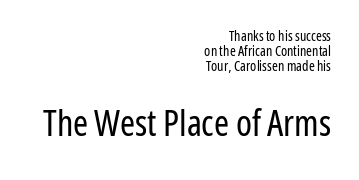
Q: Is the text bold? A: No.
Q: Is the text italic (slanted)? A: No, it is upright.
Q: Is the typeface a serif or a sans-serif typeface? A: Sans-serif.
Q: Is the text underlined? A: No.
Q: How is the paragraph aligned? A: Right-aligned.
Q: Is the spacing between letters normal or unusually wide? A: Normal.
Q: Is the spacing between lines tight, normal or loose? A: Tight.
Q: Which block of text is set in a larger size, the first (top) or the second (bottom)? A: The second (bottom) one.
Q: Width (condensed, normal, or wide)? A: Condensed.
Q: Stroke contrast? A: Low.
Q: x-height? A: Medium.
Q: Monospaced? A: No.
